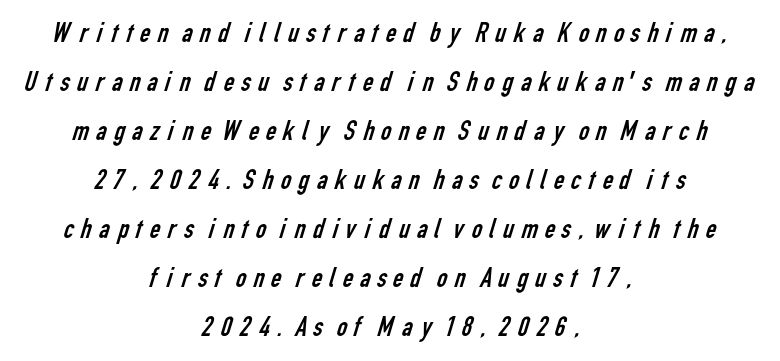
The image shows 29 px regular-weight, condensed sans-serif type; set centered, normal line spacing (1.69x), not underlined; low stroke contrast and a medium x-height.
